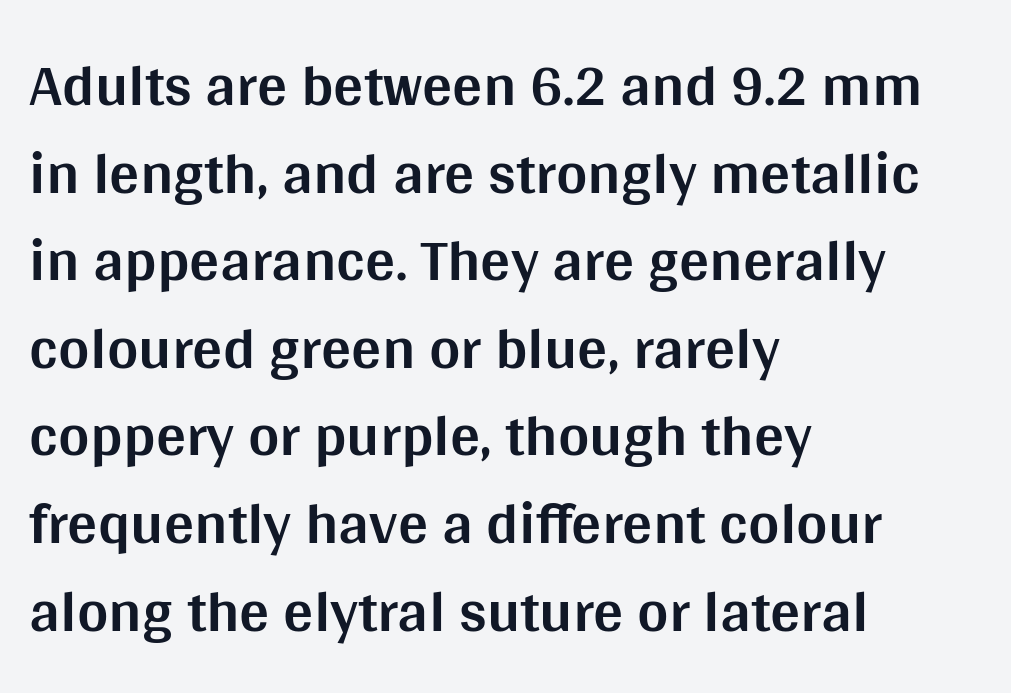
Letters rest on an invisible, unmarked baseline. The rendering uses natural spacing where letterforms have individual widths. Which margin do the lines hug? The left one — the right edge is uneven. The rows are spaced the way most documents space them. What stands out about the letter spacing? Nothing — it is the standard amount. The font family rendered here belongs to the sans-serif group.
